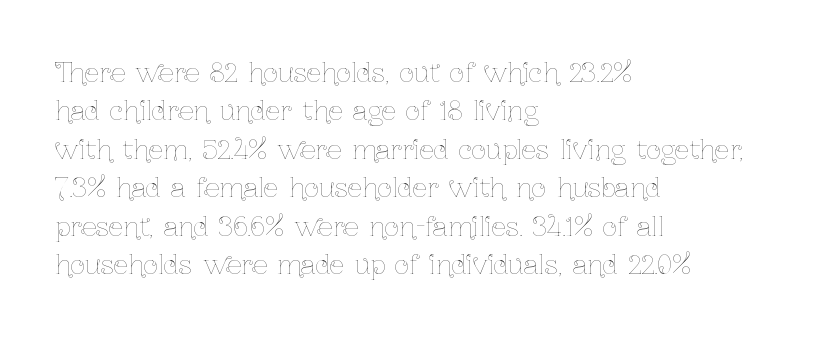
Leftover space on each line is placed entirely after the last word. The font sits on the lighter half of the weight spectrum, regular included. Here the glyphs are tracked normally, forming tight word shapes. Evenly set lines give the paragraph a standard silhouette. The area under the type is left untouched. The letters stand upright; this is a roman face.
